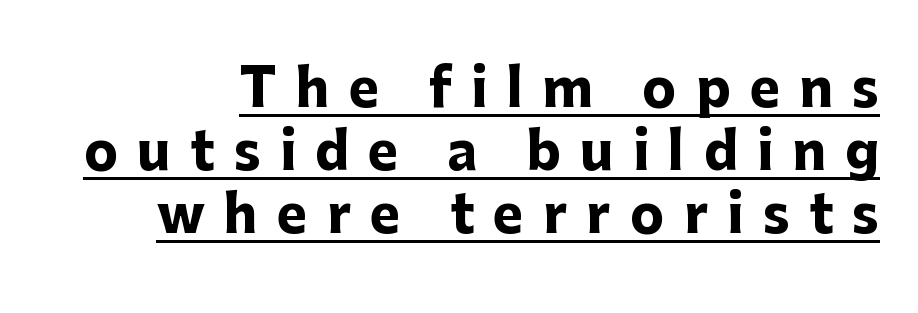
The image shows 51 px heavy sans-serif type, upright; set line spacing 1.24x, unusually wide letter spacing (+0.38 em), underlined; low stroke contrast and a medium x-height.
